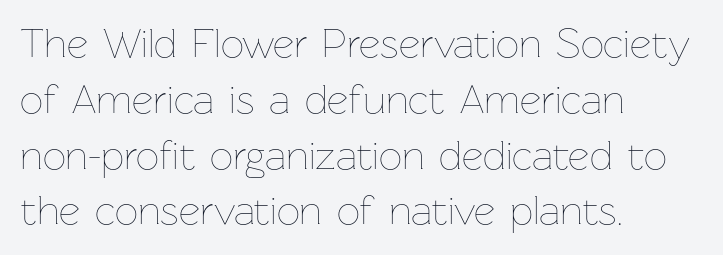
{"italic": "no", "bold": "no", "weight": "thin", "width": "normal", "stroke_contrast": "low", "x_height": "medium", "monospaced": "no", "underline": "no", "align": "left", "line_spacing": "normal", "line_spacing_ratio": 1.36, "letter_spacing": "normal", "letter_spacing_em": 0.0, "glyph_px": 41}
